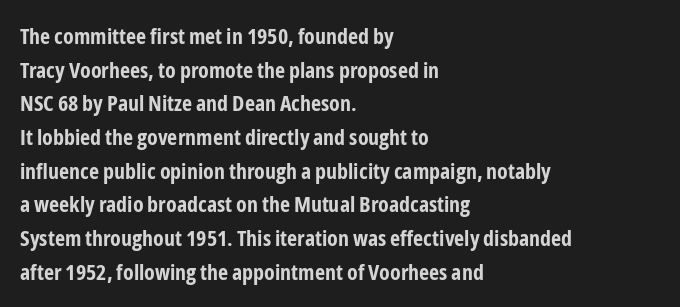
This sample is left-justified, so line endings fall wherever the words run out. Ascenders rise straight up at ninety degrees. Notice how descenders clear the ascenders below comfortably — that's standard leading. Is the type bold? Yes — the strokes are clearly thick and heavy.
